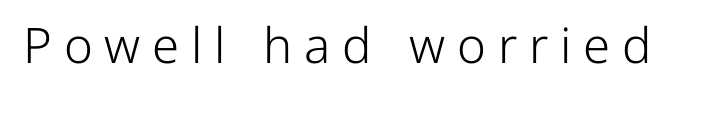
Q: Is the text bold? A: No.
Q: Is the text italic (slanted)? A: No, it is upright.
Q: Is the typeface a serif or a sans-serif typeface? A: Sans-serif.
Q: Is the text underlined? A: No.
Q: Is the spacing between letters normal or unusually wide? A: Unusually wide.
Q: Width (condensed, normal, or wide)? A: Normal.
Q: Stroke contrast? A: Low.
Q: x-height? A: Medium.
Q: Monospaced? A: No.
